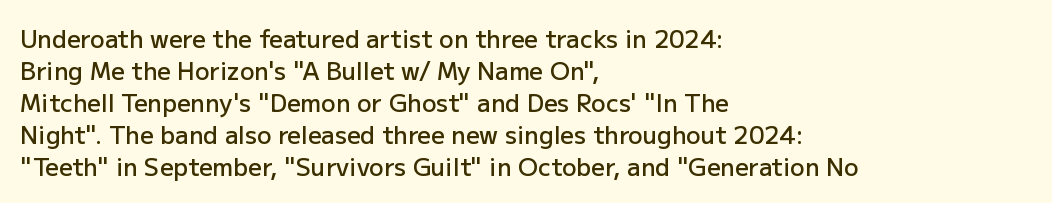
The foot of each line stays bare and open. Weight check: semibold — heavier than regular, not quite bold. Summary of vertical rhythm: regular, with standard interline spacing. Alignment: flush left.
